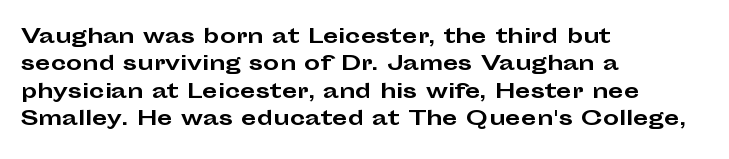
{"italic": "no", "bold": "yes", "underline": "no", "align": "left", "line_spacing": "normal", "line_spacing_ratio": 1.37, "letter_spacing": "normal", "letter_spacing_em": 0.0, "glyph_px": 20}
